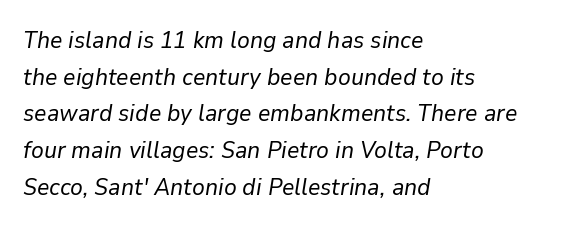
{"italic": "yes", "lean": "right", "slant_degrees": 9, "bold": "no", "underline": "no", "align": "left", "line_spacing": "normal", "line_spacing_ratio": 1.53, "letter_spacing": "normal", "letter_spacing_em": 0.0, "glyph_px": 24}
